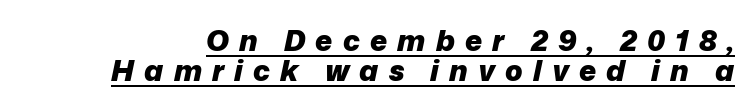
Spacing verdict: proportional, widths tailored to each character. I'd describe the lettering as bold — thick and assertive. Tightly led — the rows are bunched. A continuous stroke trails under the words, as in a hyperlink. Short note: letters widely spaced. Tall strokes in this sample are angled rather than plumb.
